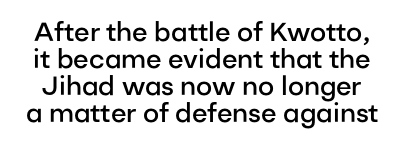
Unmarked baselines from the first word to the last. Every character sits straight up, as roman type does. A typesetter would call this leading minimal, almost set solid. This rendering leaves character spacing at its baseline value. Stroke thickness is moderately raised; the sample reads as semibold.
